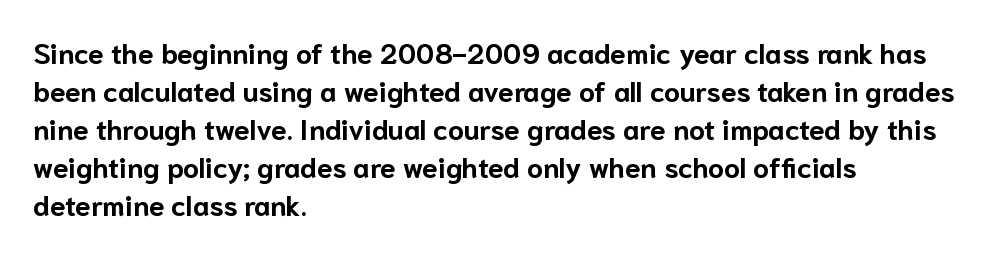
The image shows 28 px bold sans-serif type, upright; set left-aligned, normal line spacing (1.36x), normal letter spacing, not underlined; low stroke contrast and a medium x-height.
